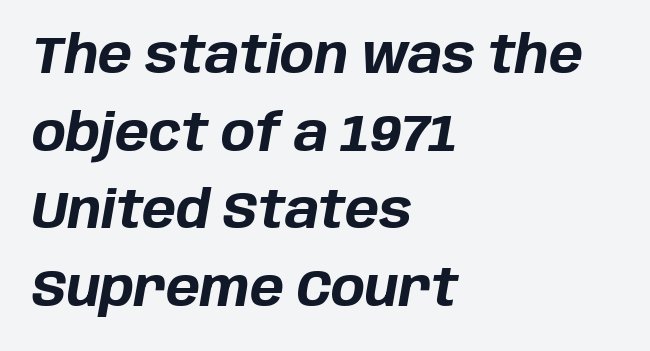
Q: Is the text bold? A: Yes.
Q: Is the text italic (slanted)? A: Yes, it leans right by about 10 degrees.
Q: Is the text underlined? A: No.
Q: How is the paragraph aligned? A: Left-aligned.
Q: Is the spacing between letters normal or unusually wide? A: Normal.
Q: Is the spacing between lines tight, normal or loose? A: Normal.
Q: Width (condensed, normal, or wide)? A: Normal.
Q: Stroke contrast? A: Low.
Q: x-height? A: Large.
Q: Monospaced? A: No.
